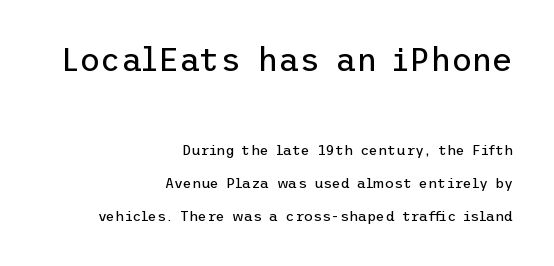
The letters carry no serifs — their stems end cleanly without finishing strokes. The lines are spread far apart with generous leading. You get the large type first, then a drop to smaller type. Stems and bowls with no extra thickness — not bold.
